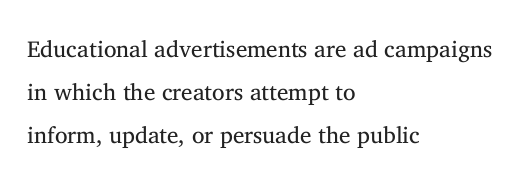
{"italic": "no", "bold": "no", "underline": "no", "align": "left", "line_spacing_ratio": 1.87, "letter_spacing": "normal", "letter_spacing_em": 0.0, "glyph_px": 23}
